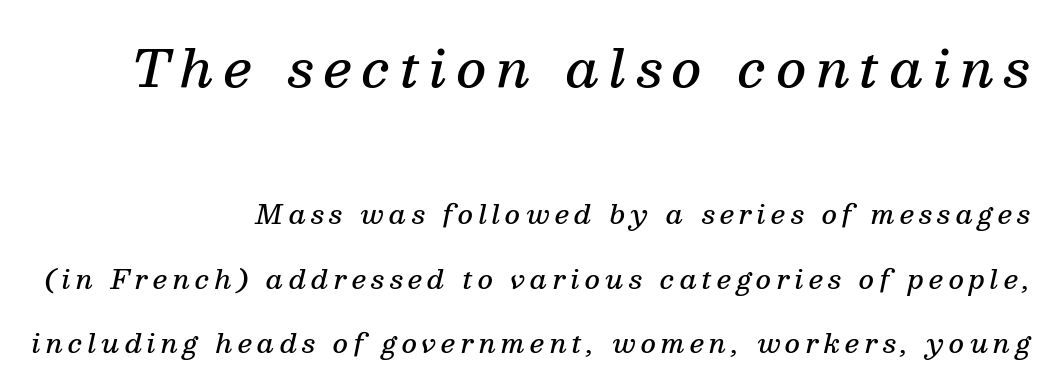
{"serif": "yes", "italic": "yes", "lean": "right", "slant_degrees": 13, "bold": "semi", "weight": "semibold", "width": "normal", "stroke_contrast": "medium", "x_height": "medium", "monospaced": "no", "underline": "no", "align": "right", "line_spacing": "loose", "line_spacing_ratio": 2.49, "letter_spacing": "wide", "letter_spacing_em": 0.2, "larger_block": "first", "size_ratio": 1.96, "glyph_px": 51}
